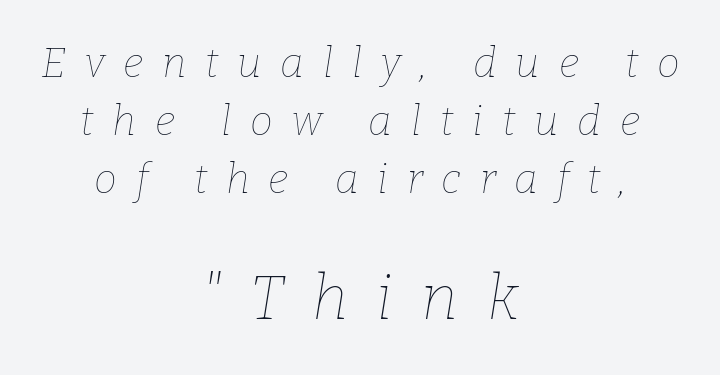
Q: Is the text bold? A: No.
Q: Is the text italic (slanted)? A: Yes, it leans right by about 9 degrees.
Q: Is the text underlined? A: No.
Q: How is the paragraph aligned? A: Centered.
Q: Is the spacing between letters normal or unusually wide? A: Unusually wide.
Q: Is the spacing between lines tight, normal or loose? A: Normal.
Q: Which block of text is set in a larger size, the first (top) or the second (bottom)? A: The second (bottom) one.
Q: Width (condensed, normal, or wide)? A: Normal.
Q: Stroke contrast? A: Low.
Q: x-height? A: Medium.
Q: Monospaced? A: No.
